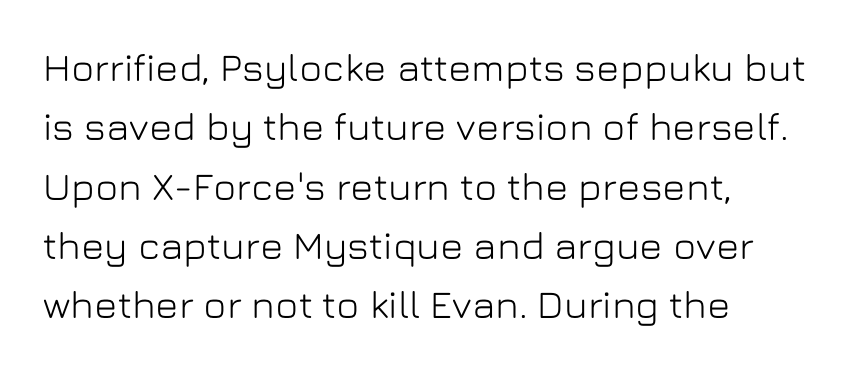
{"serif": "no", "italic": "no", "width": "normal", "stroke_contrast": "low", "x_height": "medium", "monospaced": "no", "underline": "no", "align": "left", "line_spacing": "normal", "line_spacing_ratio": 1.52, "letter_spacing": "normal", "letter_spacing_em": 0.0, "glyph_px": 39}
